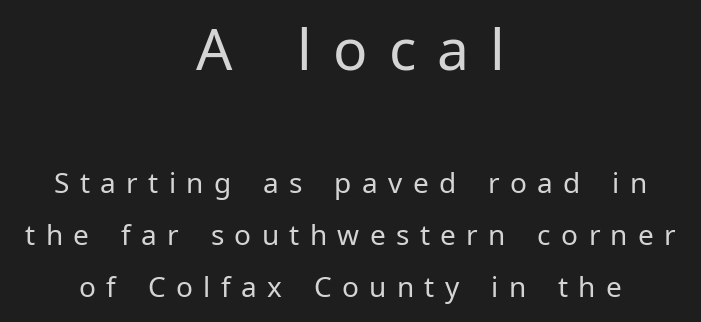
{"serif": "no", "italic": "no", "bold": "no", "weight": "regular", "width": "normal", "stroke_contrast": "low", "x_height": "medium", "monospaced": "no", "underline": "no", "align": "center", "line_spacing_ratio": 1.84, "letter_spacing": "wide", "letter_spacing_em": 0.37, "larger_block": "first", "size_ratio": 2.04, "glyph_px": 57}
